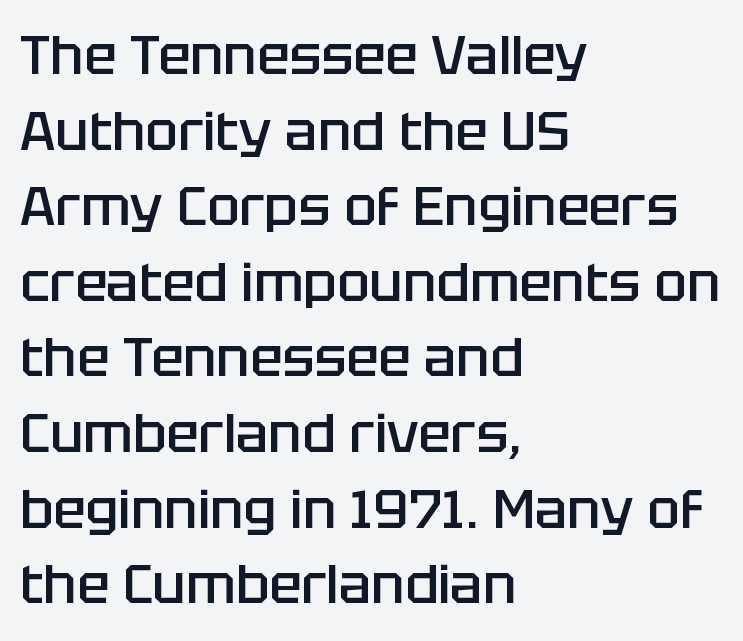
The image shows 54 px semibold sans-serif type, upright; set left-aligned, normal line spacing (1.4x), normal letter spacing, not underlined; low stroke contrast and a large x-height.
